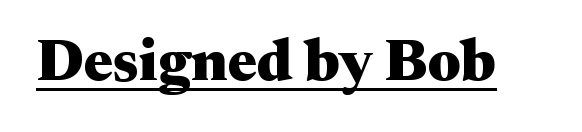
The image shows 59 px heavy, wide serif type, upright; set normal letter spacing, underlined; medium stroke contrast and a medium x-height.
